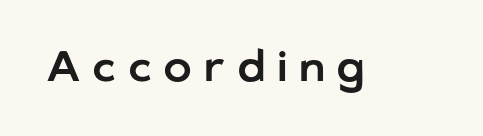
The image shows 43 px sans-serif type, upright; set unusually wide letter spacing (+0.27 em), not underlined; low stroke contrast and a medium x-height.
